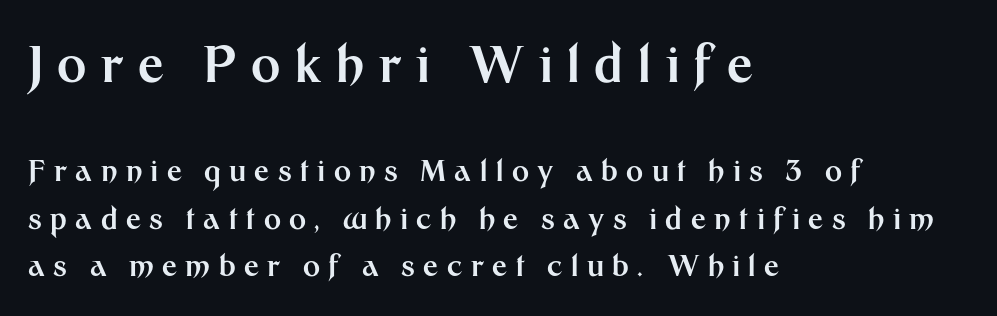
Q: Is the text bold? A: Yes.
Q: Is the text italic (slanted)? A: No, it is upright.
Q: Is the typeface a serif or a sans-serif typeface? A: Sans-serif.
Q: Is the text underlined? A: No.
Q: How is the paragraph aligned? A: Left-aligned.
Q: Is the spacing between letters normal or unusually wide? A: Unusually wide.
Q: Is the spacing between lines tight, normal or loose? A: Normal.
Q: Which block of text is set in a larger size, the first (top) or the second (bottom)? A: The first (top) one.
Q: Width (condensed, normal, or wide)? A: Normal.
Q: Stroke contrast? A: Medium.
Q: x-height? A: Medium.
Q: Monospaced? A: No.
